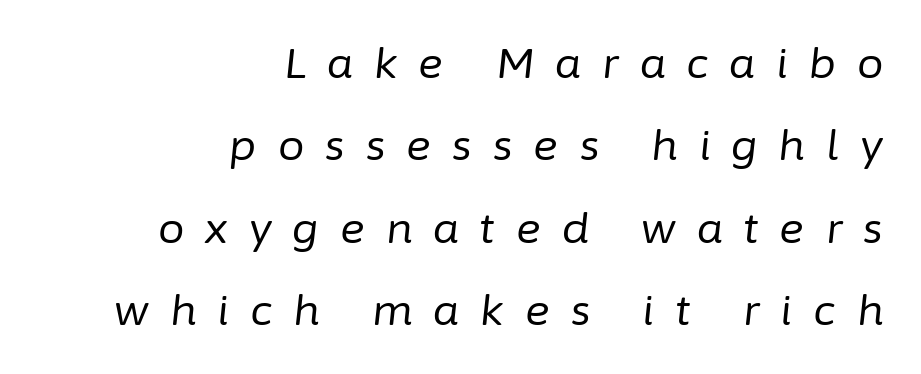
Q: Is the text bold? A: No.
Q: Is the text italic (slanted)? A: Yes, it leans right by about 6 degrees.
Q: Is the text underlined? A: No.
Q: How is the paragraph aligned? A: Right-aligned.
Q: Is the spacing between letters normal or unusually wide? A: Unusually wide.
Q: Is the spacing between lines tight, normal or loose? A: Loose.
Q: Width (condensed, normal, or wide)? A: Normal.
Q: Stroke contrast? A: Low.
Q: x-height? A: Medium.
Q: Monospaced? A: No.
